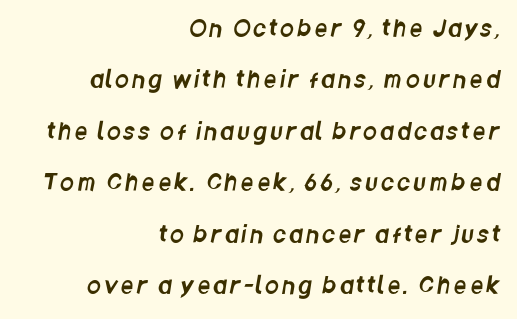
The image shows 22 px text type; set right-aligned, loose line spacing (2.34x), not underlined.
